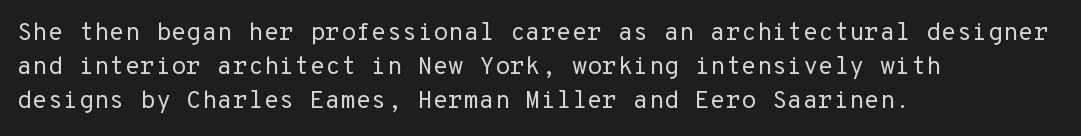
{"italic": "no", "bold": "no", "underline": "no", "align": "left", "line_spacing": "normal", "line_spacing_ratio": 1.37, "letter_spacing": "normal", "letter_spacing_em": 0.0, "glyph_px": 25}
